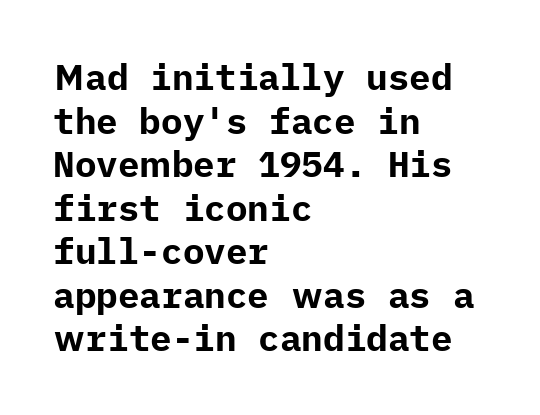
The image shows 36 px bold sans-serif type, upright; set left-aligned, line spacing 1.21x, normal letter spacing, not underlined; low stroke contrast and a medium x-height.
